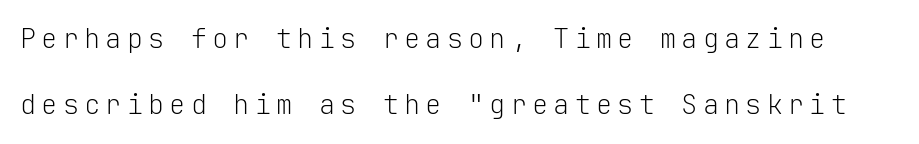
{"italic": "no", "bold": "no", "underline": "no", "line_spacing": "loose", "line_spacing_ratio": 2.46, "glyph_px": 27}
